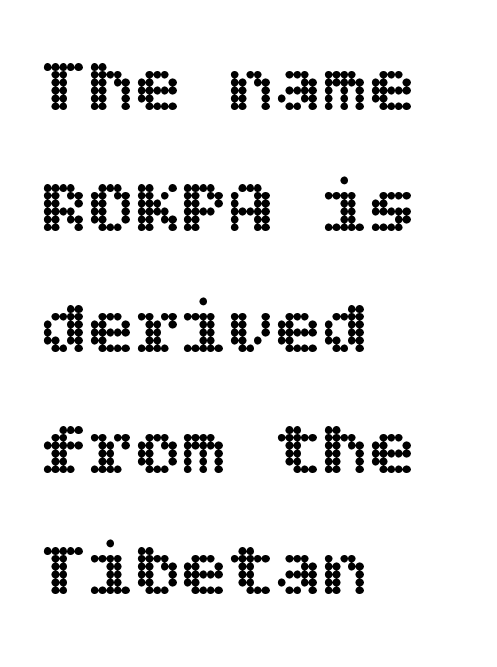
The ragged edge is on the right, which tells us the setting is flush left. Descender tails drop into unmarked territory. The vertical gap from one line to the next is medium. Notice how the stems are strictly vertical — no italics here.
